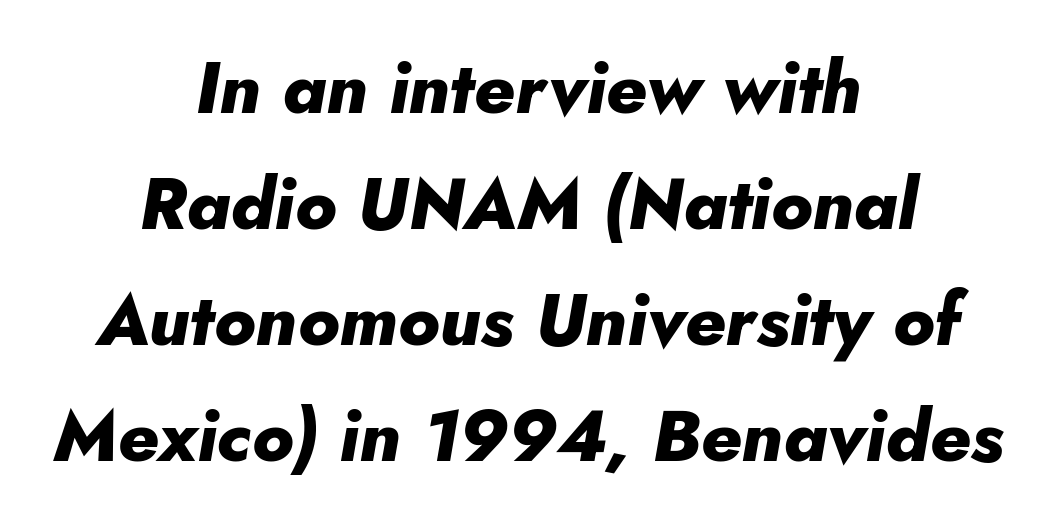
Q: Is the text bold? A: Yes.
Q: Is the text italic (slanted)? A: Yes, it leans right by about 5 degrees.
Q: Is the text underlined? A: No.
Q: How is the paragraph aligned? A: Centered.
Q: Is the spacing between letters normal or unusually wide? A: Normal.
Q: Is the spacing between lines tight, normal or loose? A: Normal.
Q: Width (condensed, normal, or wide)? A: Normal.
Q: Stroke contrast? A: Low.
Q: x-height? A: Small.
Q: Monospaced? A: No.
